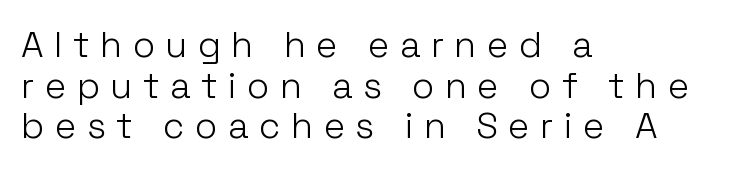
{"serif": "no", "italic": "no", "bold": "no", "weight": "light", "width": "normal", "stroke_contrast": "low", "x_height": "medium", "monospaced": "no", "underline": "no", "align": "left", "line_spacing": "tight", "line_spacing_ratio": 1.13, "letter_spacing": "wide", "letter_spacing_em": 0.29, "glyph_px": 36}
